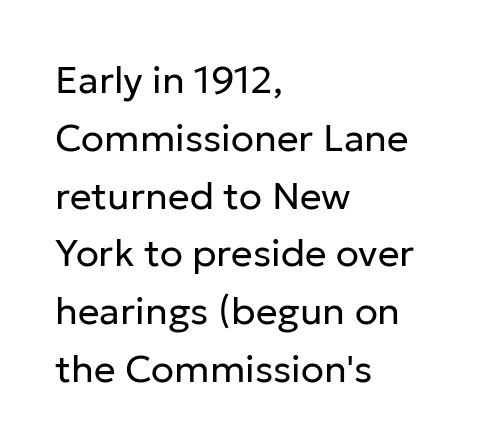
{"serif": "no", "italic": "no", "bold": "no", "weight": "regular", "width": "normal", "stroke_contrast": "low", "x_height": "medium", "monospaced": "no", "underline": "no", "align": "left", "line_spacing": "normal", "line_spacing_ratio": 1.52, "letter_spacing": "normal", "letter_spacing_em": 0.0, "glyph_px": 38}
